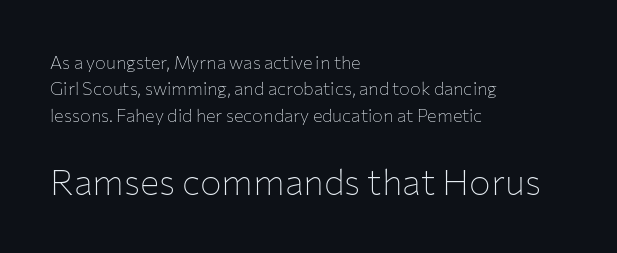
In terms of posture, this sample is upright. What kind of face is this? One without serifs — a sans. The composition opens small and finishes big. Quick note: interline space is typical. Rule under the text: the space is simply empty. Heft: none added — not bold.
